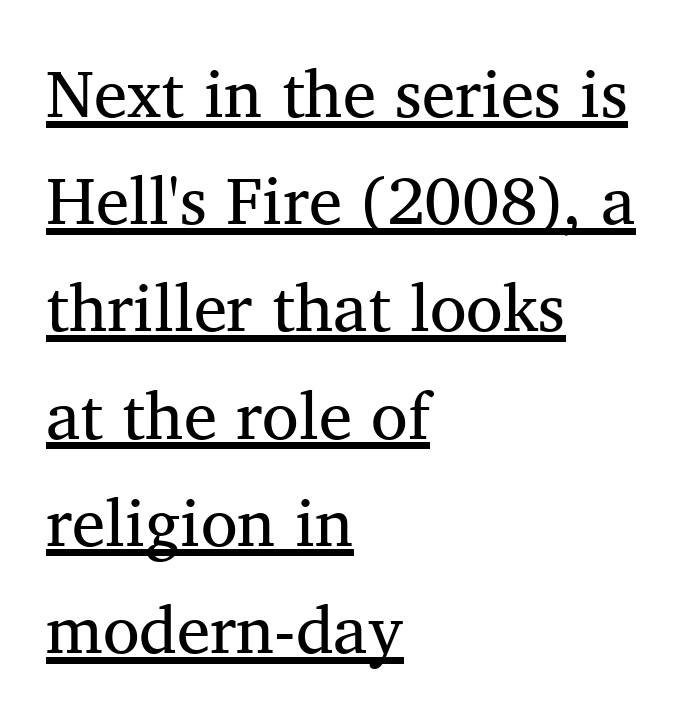
{"serif": "yes", "italic": "no", "bold": "no", "weight": "regular", "width": "normal", "stroke_contrast": "medium", "x_height": "medium", "monospaced": "no", "underline": "yes", "align": "left", "line_spacing": "normal", "line_spacing_ratio": 1.6, "letter_spacing": "normal", "letter_spacing_em": 0.0, "glyph_px": 67}
